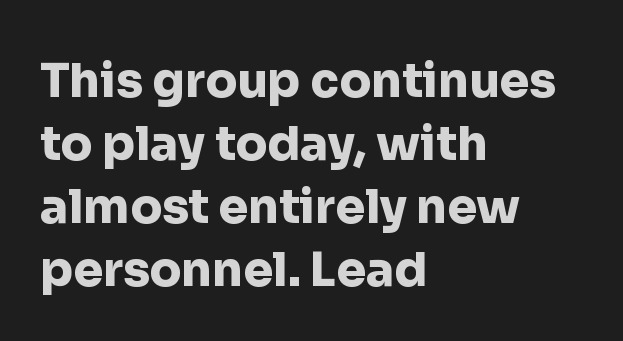
The image shows 47 px heavy sans-serif type, upright; set left-aligned, normal line spacing (1.34x), normal letter spacing, not underlined; low stroke contrast and a medium x-height.
